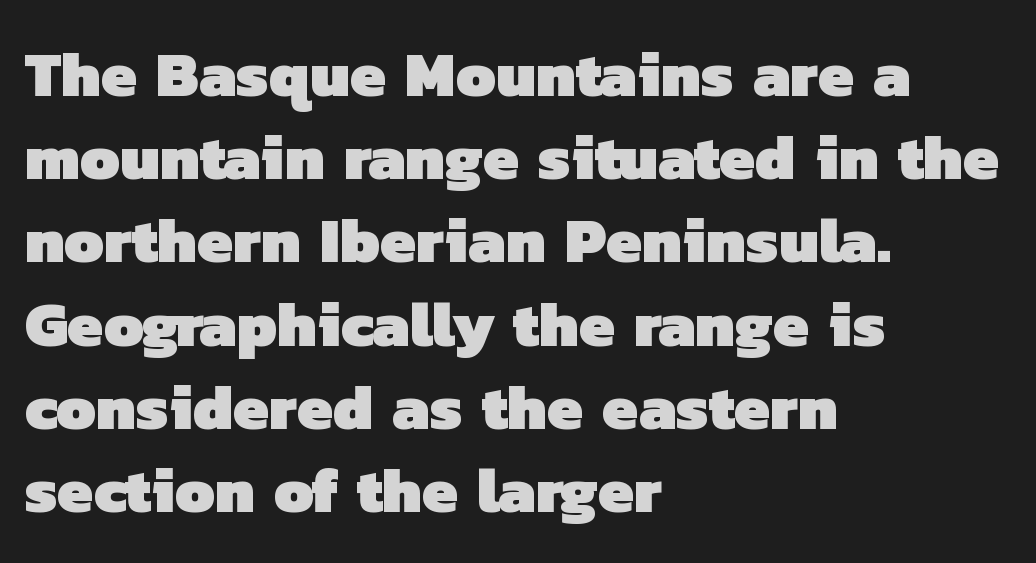
The letterforms sit shoulder to shoulder at normal distance. Unlike a traditional serif, this face leaves its strokes unadorned. The space directly below the letters is spotless. These lines are rendered in a variable-pitch font. Plenty of ink on the page — the face is bold. Left-aligned paragraph, ragged on the right.
